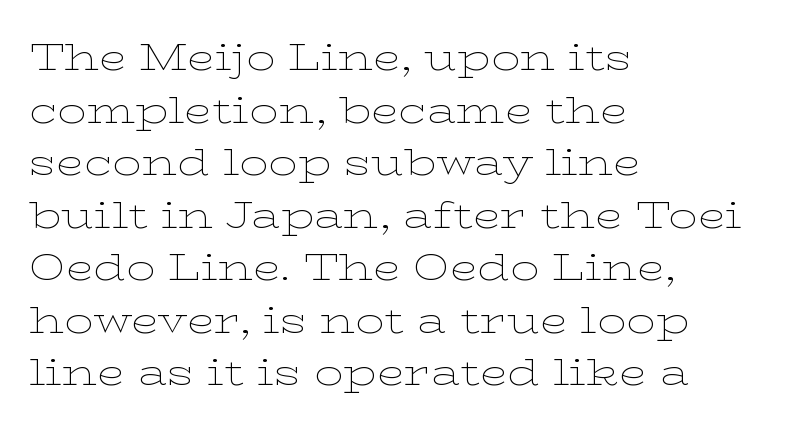
Q: Is the text bold? A: No.
Q: Is the text italic (slanted)? A: No, it is upright.
Q: Is the typeface a serif or a sans-serif typeface? A: Serif.
Q: Is the text underlined? A: No.
Q: How is the paragraph aligned? A: Left-aligned.
Q: Is the spacing between letters normal or unusually wide? A: Normal.
Q: Is the spacing between lines tight, normal or loose? A: Normal.
Q: Width (condensed, normal, or wide)? A: Wide.
Q: Stroke contrast? A: Low.
Q: x-height? A: Medium.
Q: Monospaced? A: No.
